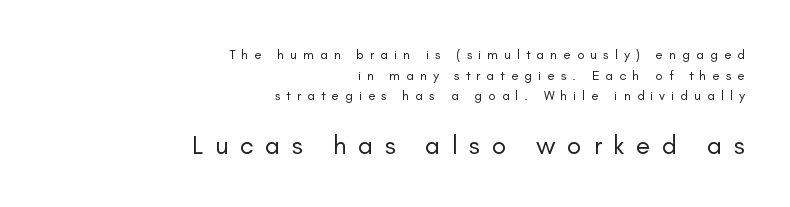
Stroke mass is kept to a normal reading level or below. Each line ends at the same right margin while the left side varies. Designer's note — italics off, roman on. Typesetter's note — lower block bumped up in size, upper block left smaller.
